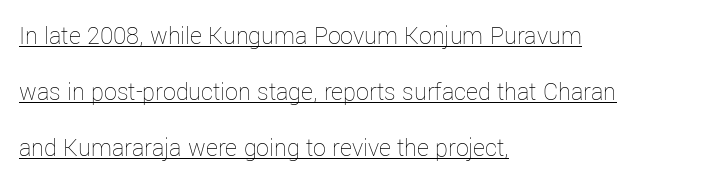
Q: Is the text bold? A: No.
Q: Is the text italic (slanted)? A: No, it is upright.
Q: Is the text underlined? A: Yes.
Q: How is the paragraph aligned? A: Left-aligned.
Q: Is the spacing between letters normal or unusually wide? A: Normal.
Q: Is the spacing between lines tight, normal or loose? A: Loose.
